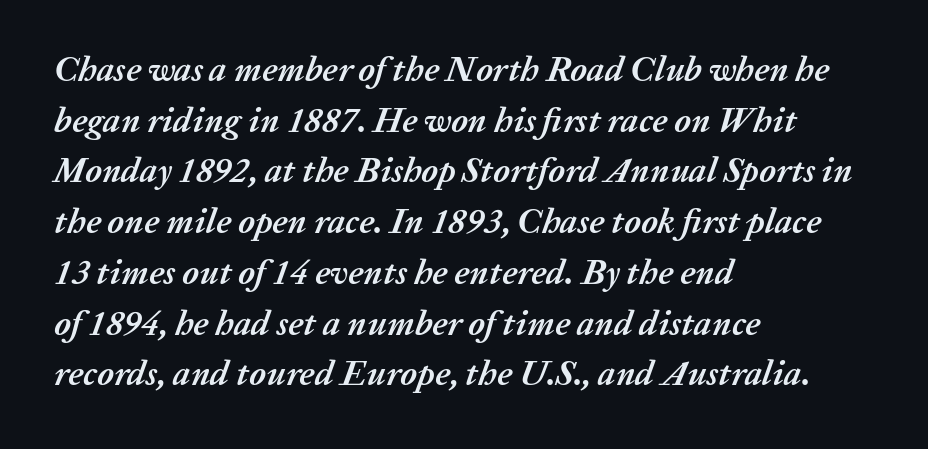
The image shows 35 px semibold type, italic (leaning right); set left-aligned, normal line spacing (1.45x), normal letter spacing, not underlined; medium stroke contrast and a medium x-height.
